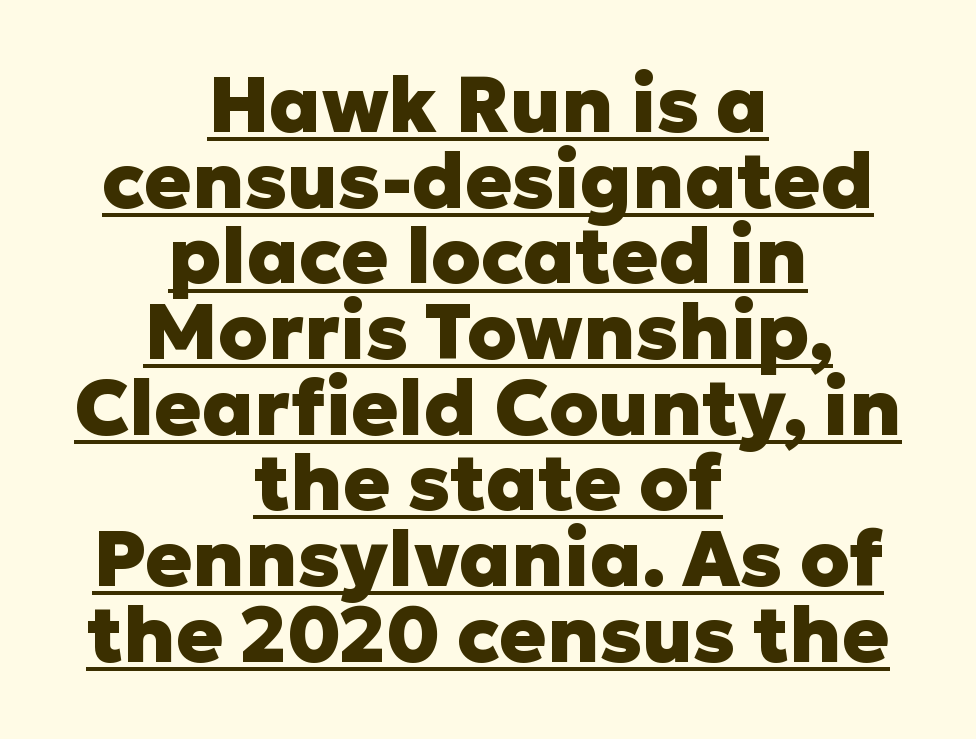
{"serif": "no", "italic": "no", "bold": "yes", "weight": "heavy", "width": "normal", "stroke_contrast": "low", "x_height": "medium", "monospaced": "no", "underline": "yes", "align": "center", "line_spacing": "tight", "line_spacing_ratio": 0.97, "letter_spacing": "normal", "letter_spacing_em": 0.0, "glyph_px": 78}
